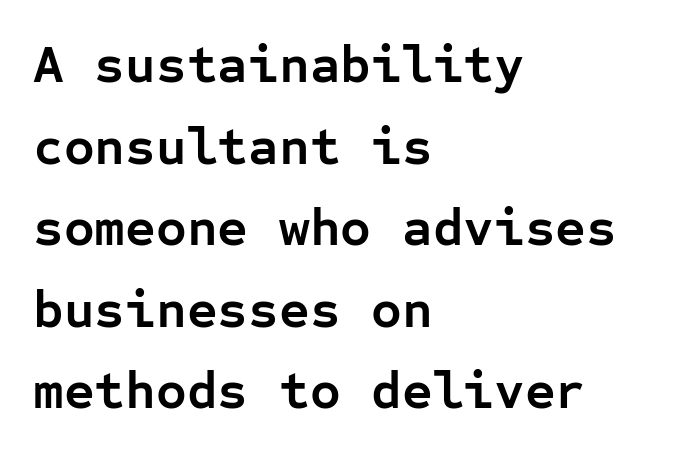
{"serif": "no", "italic": "no", "bold": "yes", "weight": "semibold", "width": "normal", "stroke_contrast": "low", "x_height": "medium", "monospaced": "yes", "underline": "no", "align": "left", "line_spacing": "normal", "line_spacing_ratio": 1.54, "letter_spacing": "normal", "letter_spacing_em": 0.0, "glyph_px": 53}
